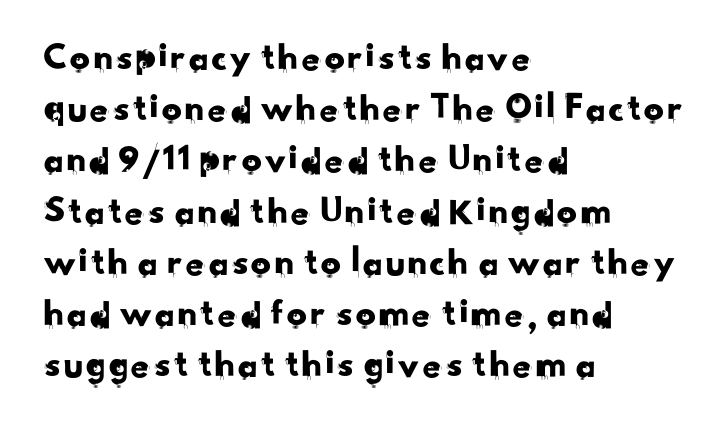
{"serif": "no", "width": "normal", "stroke_contrast": "low", "x_height": "small", "monospaced": "no", "underline": "no", "align": "left", "line_spacing": "normal", "line_spacing_ratio": 1.28, "letter_spacing": "normal", "letter_spacing_em": 0.0, "glyph_px": 40}
